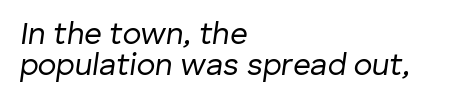
Vertical spacing — tight. Quick note: italic. Letters have the restrained weight of plain body copy at most. Honestly, the letter spacing is just normal — you wouldn't notice it. Looks like regular typesetting: each glyph gets only the width it needs.
